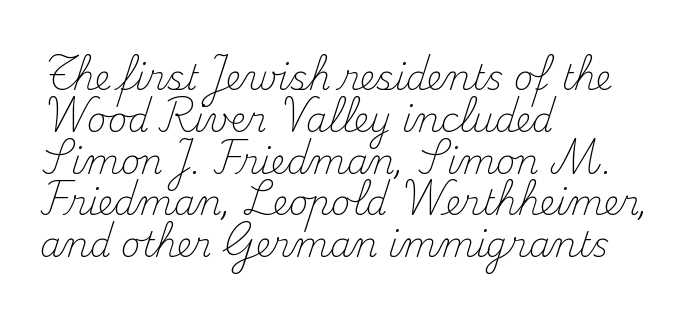
Caption: multi-line text, flush left, ragged right. Each letter keeps its own natural width here, so spacing adapts to shape. The string is rendered with underlining switched off. The characters display serif detailing at their extremities.
